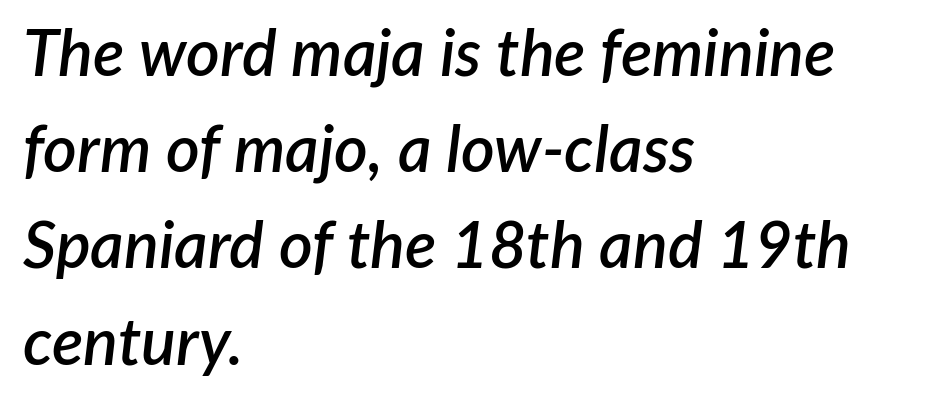
{"italic": "yes", "lean": "right", "slant_degrees": 7, "bold": "semi", "weight": "semibold", "width": "normal", "stroke_contrast": "low", "x_height": "medium", "monospaced": "no", "underline": "no", "align": "left", "line_spacing": "normal", "line_spacing_ratio": 1.48, "letter_spacing": "normal", "letter_spacing_em": 0.0, "glyph_px": 65}
